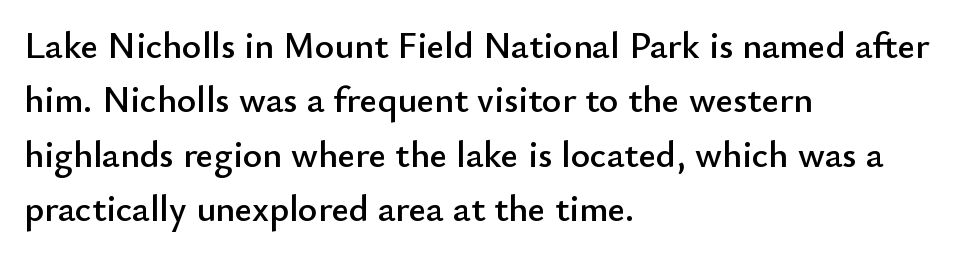
Q: Is the text italic (slanted)? A: No, it is upright.
Q: Is the typeface a serif or a sans-serif typeface? A: Sans-serif.
Q: Is the text underlined? A: No.
Q: How is the paragraph aligned? A: Left-aligned.
Q: Is the spacing between letters normal or unusually wide? A: Normal.
Q: Is the spacing between lines tight, normal or loose? A: Normal.
Q: Width (condensed, normal, or wide)? A: Normal.
Q: Stroke contrast? A: Low.
Q: x-height? A: Small.
Q: Monospaced? A: No.
